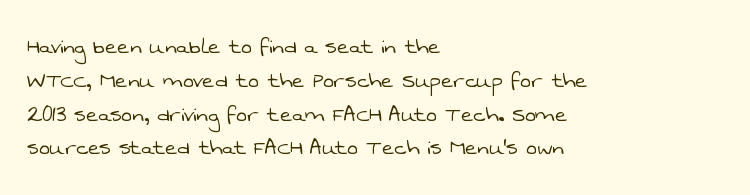
The image shows 26 px text type; set left-aligned, normal line spacing (1.3x), normal letter spacing, not underlined.
